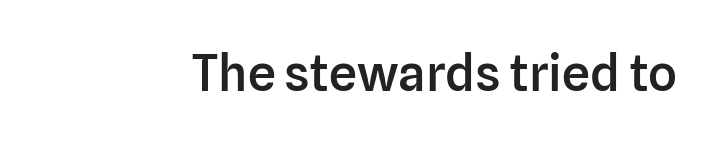
The image shows 50 px semibold sans-serif type, upright; set normal letter spacing, not underlined; low stroke contrast and a medium x-height.
